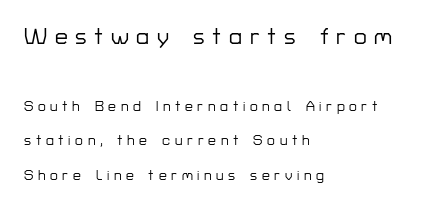
Here the glyphs are tracked loosely, breaking word shapes into spaced letters. Is there much room between lines? Yes — plenty of vertical air separates them. In this sample the first text group is rendered at the bigger scale. The passage is arranged the way most books set body copy — flush left. The zone under the glyphs is completely vacant.
